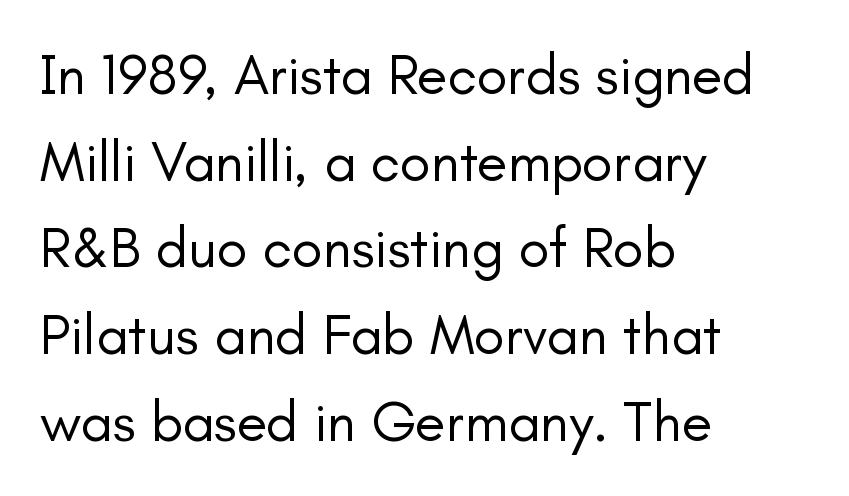
Q: Is the text bold? A: No.
Q: Is the text italic (slanted)? A: No, it is upright.
Q: Is the typeface a serif or a sans-serif typeface? A: Sans-serif.
Q: Is the text underlined? A: No.
Q: How is the paragraph aligned? A: Left-aligned.
Q: Is the spacing between letters normal or unusually wide? A: Normal.
Q: Is the spacing between lines tight, normal or loose? A: Normal.
Q: Width (condensed, normal, or wide)? A: Normal.
Q: Stroke contrast? A: Low.
Q: x-height? A: Small.
Q: Monospaced? A: No.
